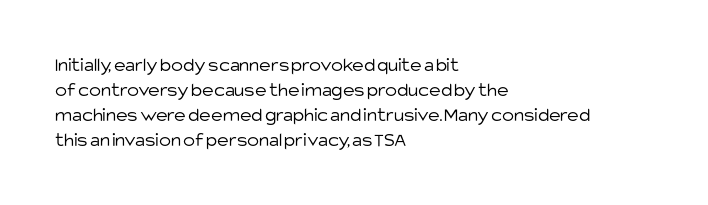
Q: Is the text bold? A: No.
Q: Is the text italic (slanted)? A: No, it is upright.
Q: Is the text underlined? A: No.
Q: How is the paragraph aligned? A: Left-aligned.
Q: Is the spacing between letters normal or unusually wide? A: Normal.
Q: Is the spacing between lines tight, normal or loose? A: Normal.
